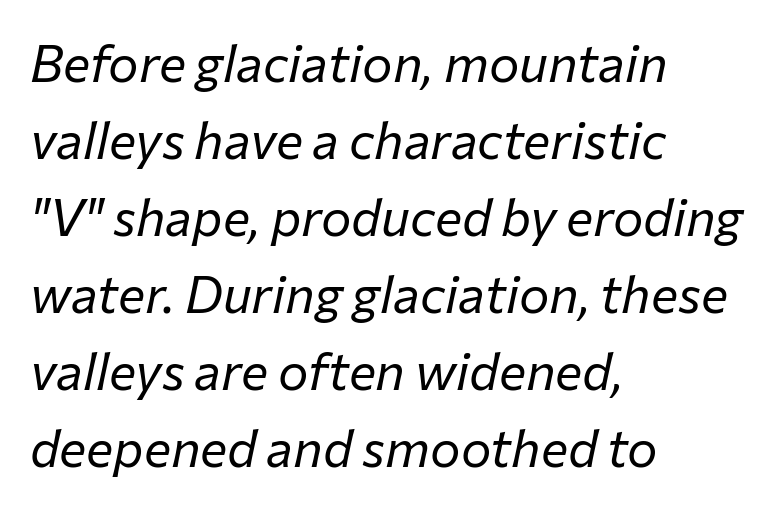
Q: Is the text bold? A: No.
Q: Is the text italic (slanted)? A: Yes, it leans right by about 12 degrees.
Q: Is the text underlined? A: No.
Q: How is the paragraph aligned? A: Left-aligned.
Q: Is the spacing between letters normal or unusually wide? A: Normal.
Q: Is the spacing between lines tight, normal or loose? A: Normal.
Q: Width (condensed, normal, or wide)? A: Normal.
Q: Stroke contrast? A: Low.
Q: x-height? A: Medium.
Q: Monospaced? A: No.
